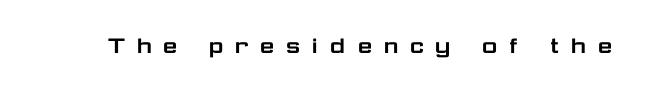
Q: Is the text italic (slanted)? A: No, it is upright.
Q: Is the text underlined? A: No.
Q: Is the spacing between letters normal or unusually wide? A: Unusually wide.
